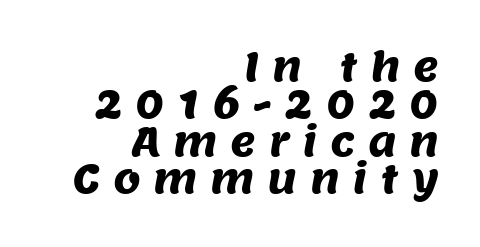
{"serif": "no", "width": "normal", "stroke_contrast": "medium", "x_height": "large", "monospaced": "no", "underline": "no", "align": "right", "line_spacing": "tight", "line_spacing_ratio": 0.96, "letter_spacing": "wide", "letter_spacing_em": 0.33, "glyph_px": 39}
